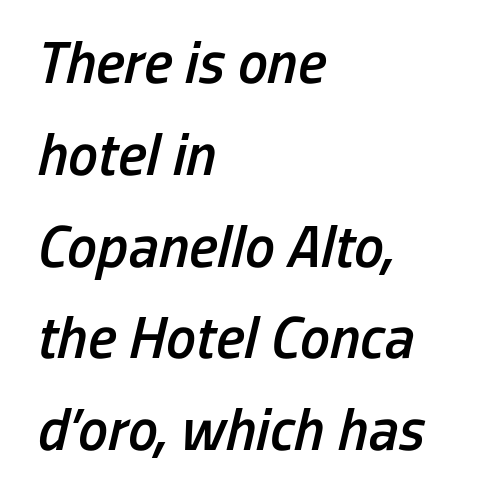
Q: Is the text bold? A: Semi-bold.
Q: Is the text italic (slanted)? A: Yes, it leans right by about 13 degrees.
Q: Is the text underlined? A: No.
Q: How is the paragraph aligned? A: Left-aligned.
Q: Is the spacing between letters normal or unusually wide? A: Normal.
Q: Is the spacing between lines tight, normal or loose? A: Normal.
Q: Width (condensed, normal, or wide)? A: Condensed.
Q: Stroke contrast? A: Low.
Q: x-height? A: Medium.
Q: Monospaced? A: No.
